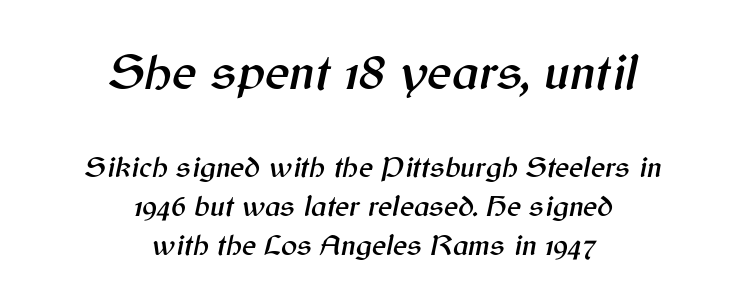
{"italic": "yes", "lean": "right", "slant_degrees": 12, "width": "normal", "stroke_contrast": "medium", "x_height": "medium", "monospaced": "no", "underline": "no", "align": "center", "line_spacing": "normal", "line_spacing_ratio": 1.3, "letter_spacing": "normal", "letter_spacing_em": 0.0, "larger_block": "first", "size_ratio": 1.73, "glyph_px": 52}
